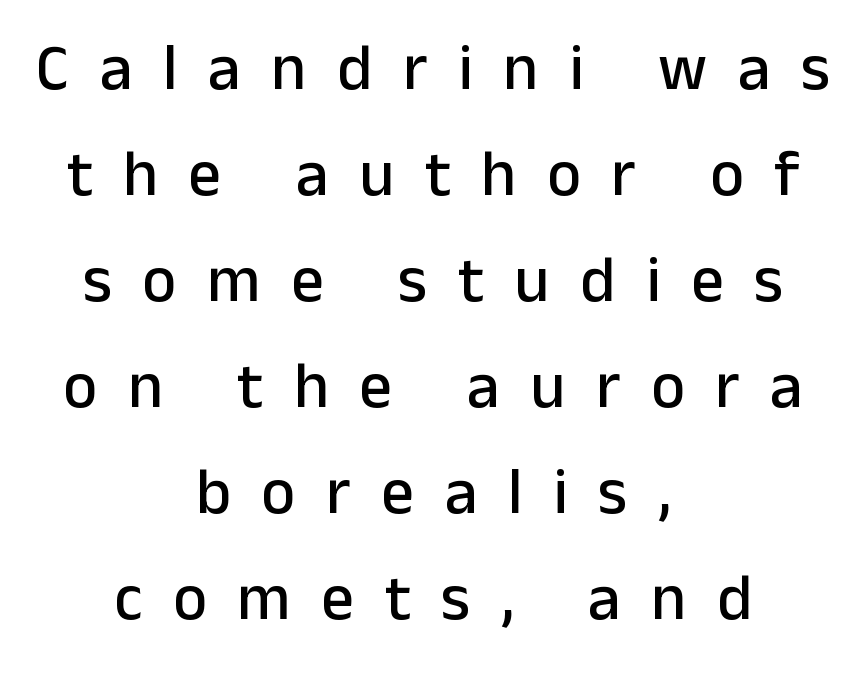
{"serif": "no", "italic": "no", "width": "normal", "stroke_contrast": "low", "x_height": "medium", "monospaced": "no", "underline": "no", "align": "center", "line_spacing": "normal", "line_spacing_ratio": 1.63, "letter_spacing": "wide", "letter_spacing_em": 0.47, "glyph_px": 65}
